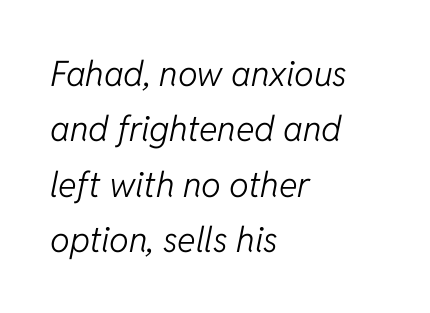
Q: Is the text bold? A: No.
Q: Is the text italic (slanted)? A: Yes, it leans right by about 11 degrees.
Q: Is the text underlined? A: No.
Q: How is the paragraph aligned? A: Left-aligned.
Q: Is the spacing between letters normal or unusually wide? A: Normal.
Q: Is the spacing between lines tight, normal or loose? A: Normal.
Q: Width (condensed, normal, or wide)? A: Normal.
Q: Stroke contrast? A: Low.
Q: x-height? A: Medium.
Q: Monospaced? A: No.
